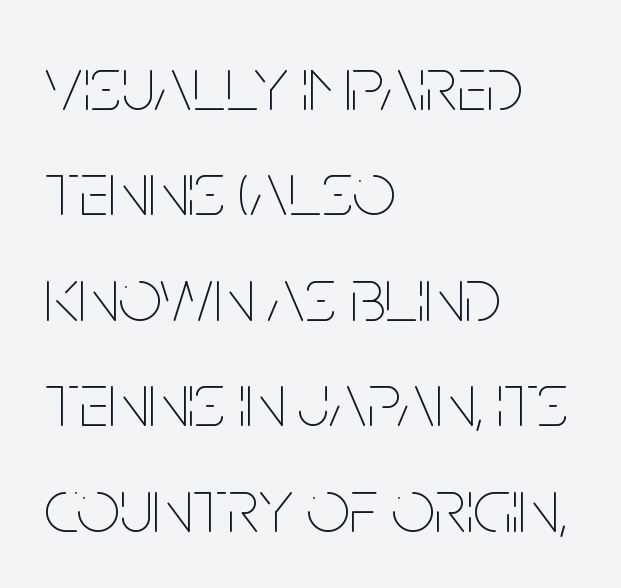
Does the leading feel generous? No, just average. Stem width sits at or under what a default text font uses. Alignment: flush left. Words appear dense and cohesive because spacing is normal. The lettering holds an erect, upright posture throughout.
